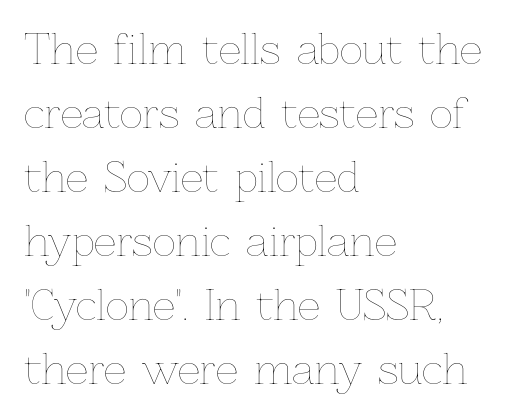
{"italic": "no", "bold": "no", "weight": "thin", "width": "normal", "stroke_contrast": "low", "x_height": "medium", "monospaced": "no", "underline": "no", "align": "left", "line_spacing": "normal", "line_spacing_ratio": 1.6, "letter_spacing": "normal", "letter_spacing_em": 0.0, "glyph_px": 40}
